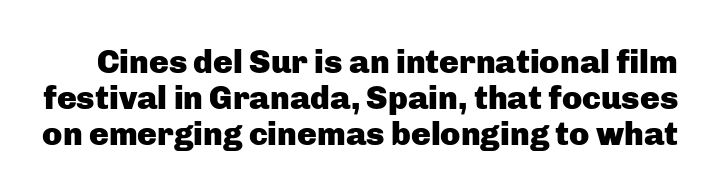
Is this a fixed-width face? No — the glyphs have proportional, varying widths. Is the letter spacing exaggerated? No — it looks like the ordinary default. Notice how descenders almost collide with the ascenders below — that's tight leading. The letters carry no serifs — their stems end cleanly without finishing strokes. Posture: vertical. Students, this is bold: see how much ink each stroke carries.
